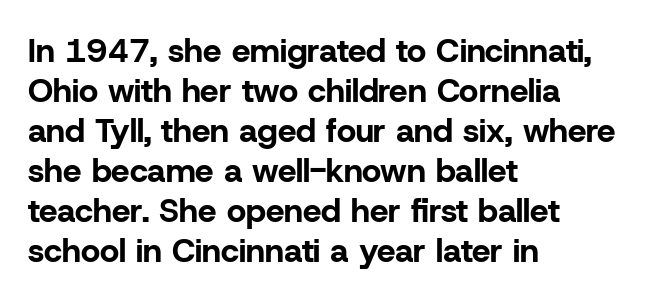
The image shows 33 px bold sans-serif type, upright; set left-aligned, line spacing 1.21x, normal letter spacing, not underlined; low stroke contrast and a medium x-height.
